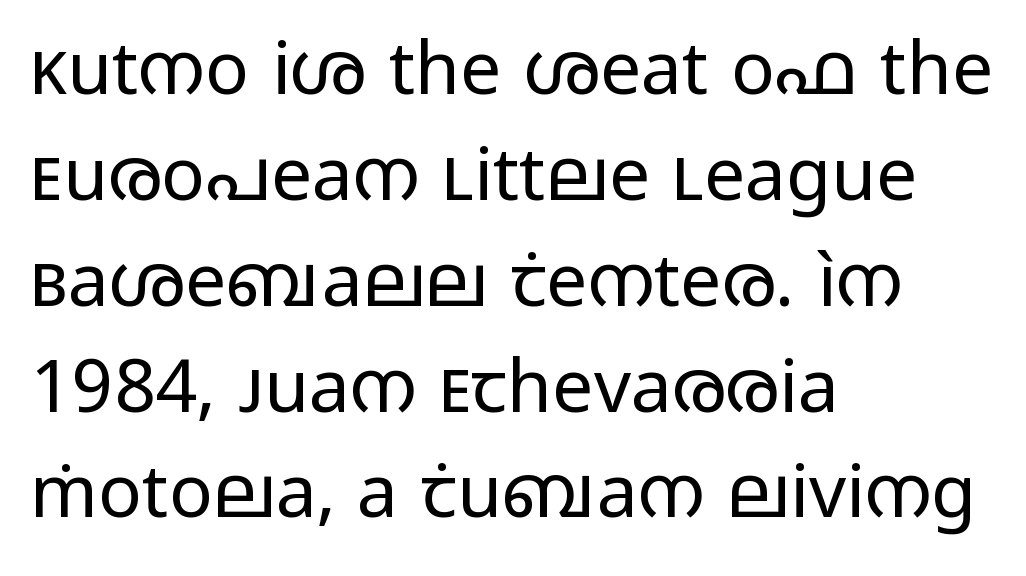
The image shows 73 px regular-weight, wide sans-serif type, upright; set left-aligned, normal line spacing (1.45x), normal letter spacing, not underlined; low stroke contrast and a medium x-height.
